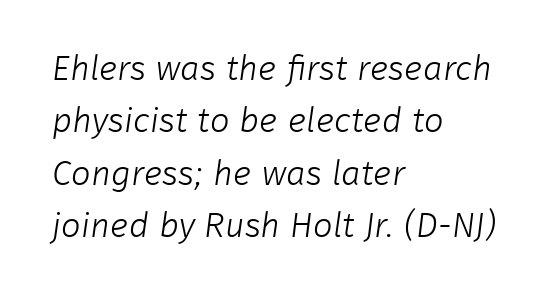
Q: Is the text bold? A: No.
Q: Is the typeface a serif or a sans-serif typeface? A: Sans-serif.
Q: Is the text underlined? A: No.
Q: How is the paragraph aligned? A: Left-aligned.
Q: Is the spacing between letters normal or unusually wide? A: Normal.
Q: Is the spacing between lines tight, normal or loose? A: Normal.
Q: Width (condensed, normal, or wide)? A: Normal.
Q: Stroke contrast? A: Low.
Q: x-height? A: Medium.
Q: Monospaced? A: No.
